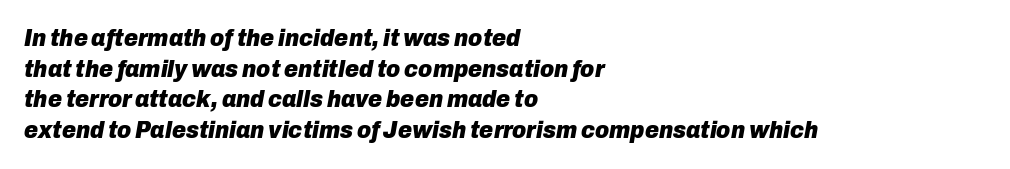
Q: Is the text bold? A: Yes.
Q: Is the text italic (slanted)? A: Yes, it leans right by about 10 degrees.
Q: Is the text underlined? A: No.
Q: How is the paragraph aligned? A: Left-aligned.
Q: Is the spacing between letters normal or unusually wide? A: Normal.
Q: Is the spacing between lines tight, normal or loose? A: Normal.
